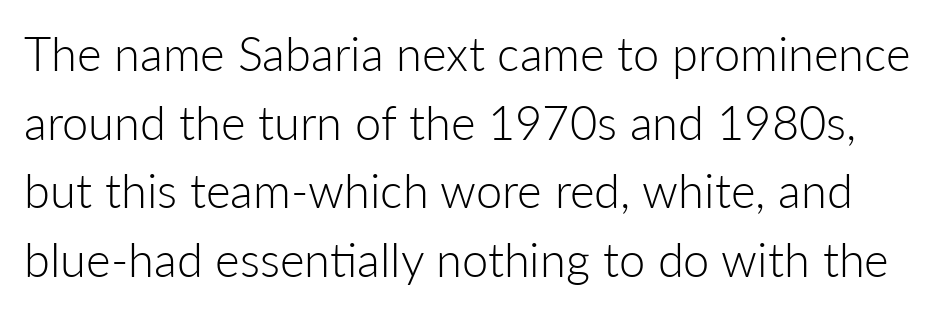
The image shows 47 px light sans-serif type, upright; set normal line spacing (1.46x), normal letter spacing, not underlined; low stroke contrast and a medium x-height.
